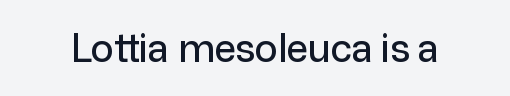
The string is rendered with underlining switched off. Is this a sans? Yes — the strokes have no serifs. Character widths vary here, with narrow letters taking less room than wide ones. Posture: vertical. These lines keep a tight, regular rhythm from letter to letter.
